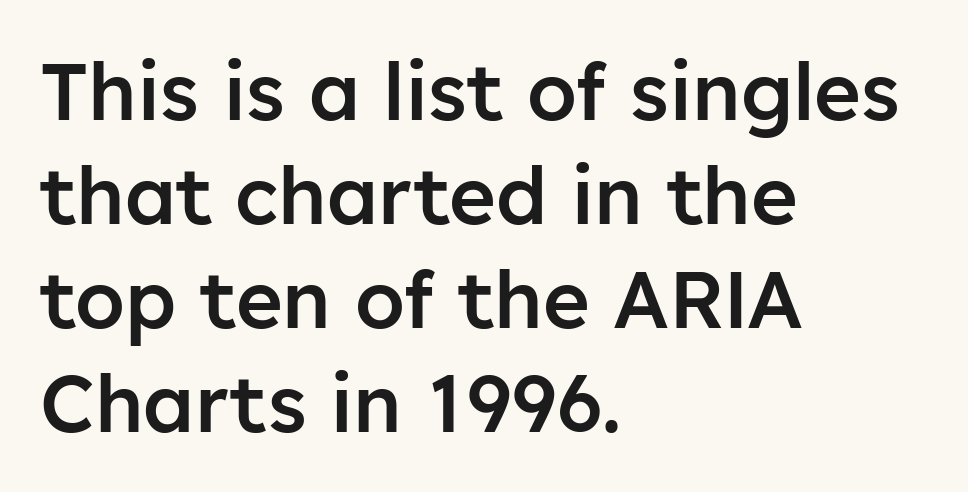
The image shows 80 px semibold sans-serif type, upright; set left-aligned, normal line spacing (1.3x), normal letter spacing, not underlined; low stroke contrast and a medium x-height.
